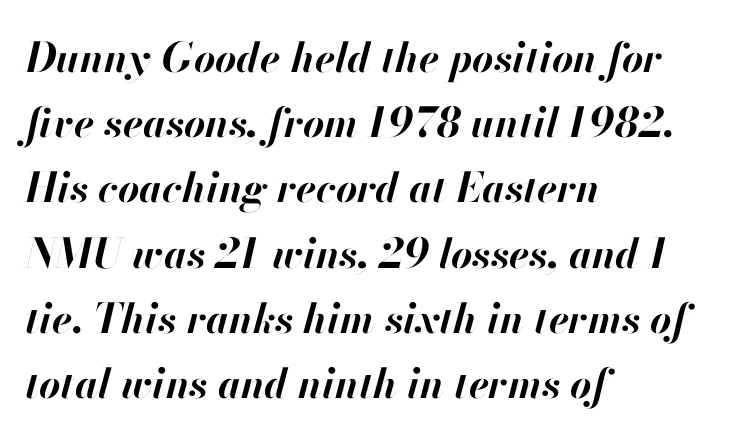
The image shows 41 px bold type, italic (leaning right); set left-aligned, normal line spacing (1.59x), normal letter spacing, not underlined; high stroke contrast and a small x-height.
